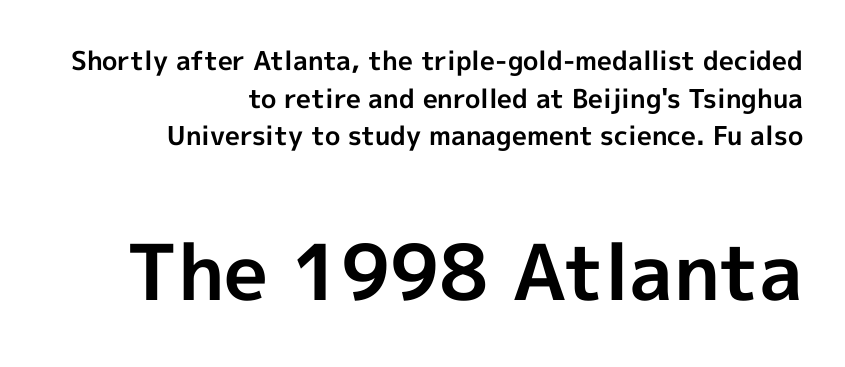
{"serif": "no", "italic": "no", "bold": "yes", "weight": "bold", "width": "normal", "x_height": "medium", "monospaced": "no", "underline": "no", "align": "right", "line_spacing": "normal", "line_spacing_ratio": 1.45, "letter_spacing": "normal", "letter_spacing_em": 0.0, "larger_block": "second", "size_ratio": 2.96, "glyph_px": 77}
